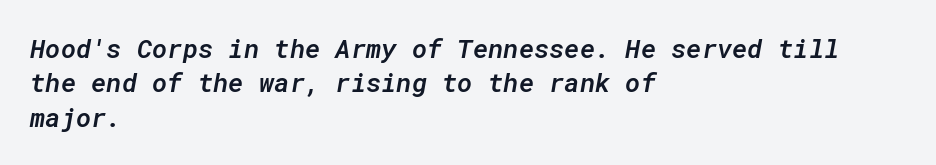
Q: Is the text bold? A: Semi-bold.
Q: Is the text italic (slanted)? A: Yes, it leans right by about 10 degrees.
Q: Is the text underlined? A: No.
Q: How is the paragraph aligned? A: Left-aligned.
Q: Is the spacing between letters normal or unusually wide? A: Normal.
Q: Is the spacing between lines tight, normal or loose? A: Normal.
